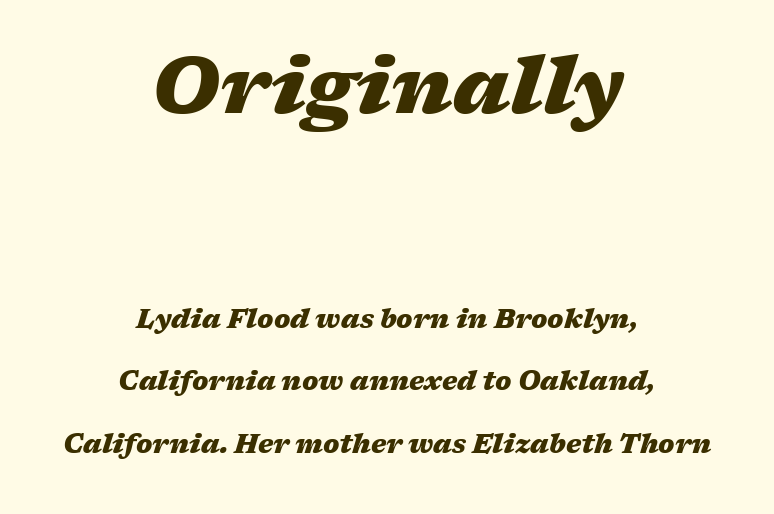
Q: Is the text bold? A: Yes.
Q: Is the text italic (slanted)? A: Yes, it leans right by about 17 degrees.
Q: Is the text underlined? A: No.
Q: How is the paragraph aligned? A: Centered.
Q: Is the spacing between letters normal or unusually wide? A: Normal.
Q: Is the spacing between lines tight, normal or loose? A: Loose.
Q: Which block of text is set in a larger size, the first (top) or the second (bottom)? A: The first (top) one.
Q: Width (condensed, normal, or wide)? A: Wide.
Q: Stroke contrast? A: Medium.
Q: x-height? A: Medium.
Q: Monospaced? A: No.
